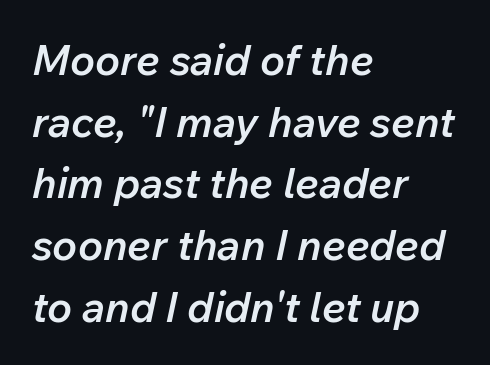
The compositor pushed each line to the left boundary. The line-height multiplier appears to be the usual default. Posture: slanted. How are the letters spaced? Ordinarily, with no added tracking. Emphasis by weight is partial: semibold. The letters advance in unequal steps, a hallmark of proportional type.
